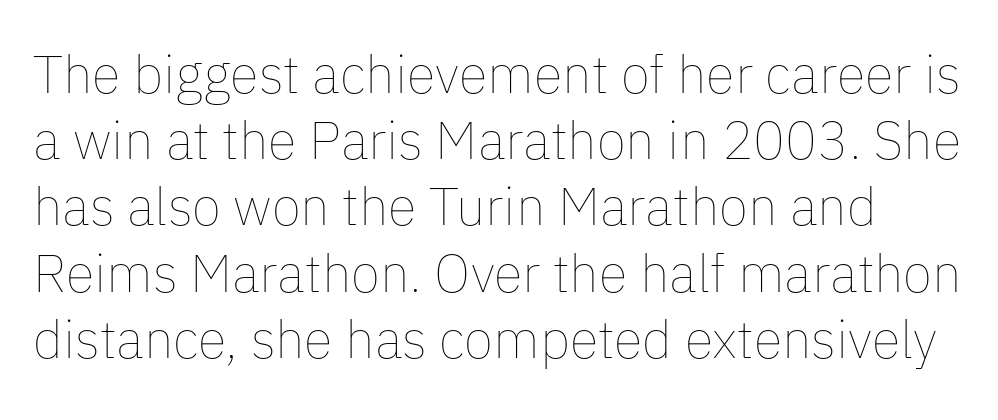
The image shows 53 px thin type, upright; set normal line spacing (1.25x), normal letter spacing, not underlined; low stroke contrast and a medium x-height.
